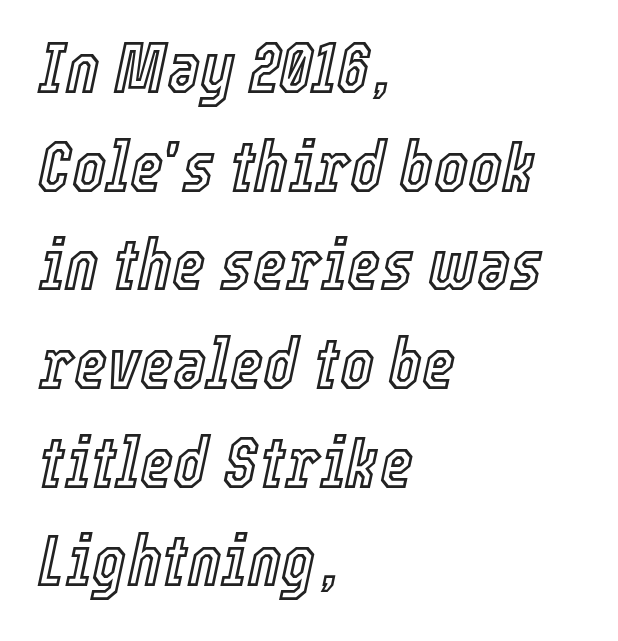
Q: Is the text italic (slanted)? A: Yes, it leans right by about 12 degrees.
Q: Is the text underlined? A: No.
Q: How is the paragraph aligned? A: Left-aligned.
Q: Is the spacing between letters normal or unusually wide? A: Normal.
Q: Is the spacing between lines tight, normal or loose? A: Normal.
Q: Width (condensed, normal, or wide)? A: Condensed.
Q: x-height? A: Medium.
Q: Monospaced? A: No.
